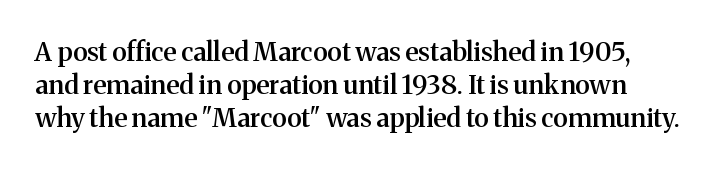
Q: Is the text bold? A: Semi-bold.
Q: Is the text italic (slanted)? A: No, it is upright.
Q: Is the text underlined? A: No.
Q: Is the spacing between letters normal or unusually wide? A: Normal.
Q: Is the spacing between lines tight, normal or loose? A: Normal.
